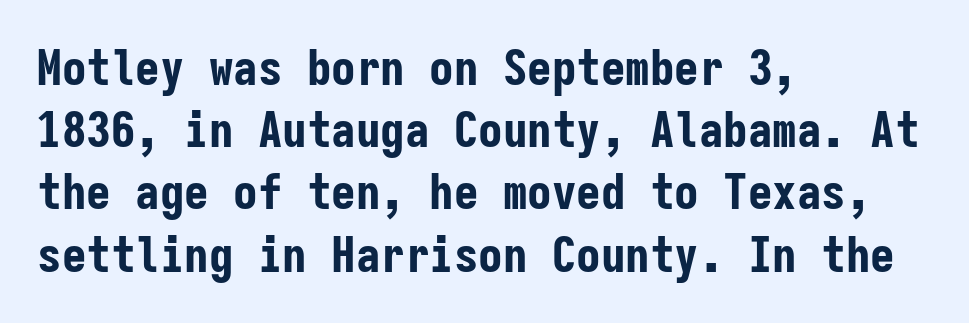
The image shows 49 px bold, condensed sans-serif type, upright, monospaced; set left-aligned, normal line spacing (1.27x), normal letter spacing, not underlined; low stroke contrast and a medium x-height.
